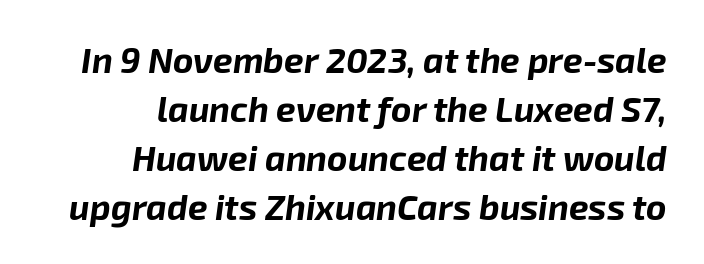
The image shows 35 px bold type, italic (leaning right); set right-aligned, normal line spacing (1.4x), normal letter spacing, not underlined; low stroke contrast and a medium x-height.
